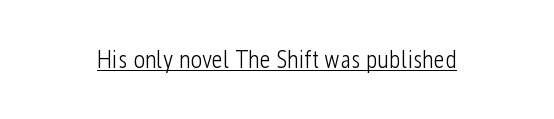
Q: Is the text bold? A: No.
Q: Is the text italic (slanted)? A: No, it is upright.
Q: Is the text underlined? A: Yes.
Q: Is the spacing between letters normal or unusually wide? A: Normal.
